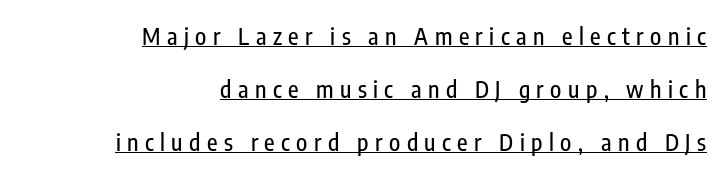
{"italic": "no", "underline": "yes", "align": "right", "line_spacing": "loose", "line_spacing_ratio": 2.3, "letter_spacing": "wide", "letter_spacing_em": 0.28, "glyph_px": 23}
